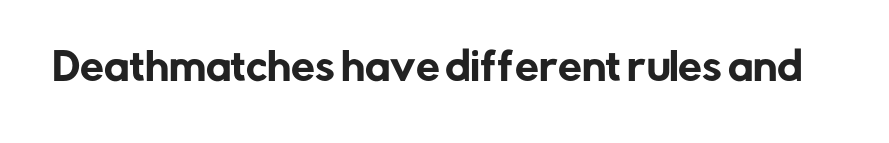
Q: Is the text italic (slanted)? A: No, it is upright.
Q: Is the typeface a serif or a sans-serif typeface? A: Sans-serif.
Q: Is the text underlined? A: No.
Q: Is the spacing between letters normal or unusually wide? A: Normal.
Q: Width (condensed, normal, or wide)? A: Normal.
Q: Stroke contrast? A: Low.
Q: x-height? A: Medium.
Q: Monospaced? A: No.
